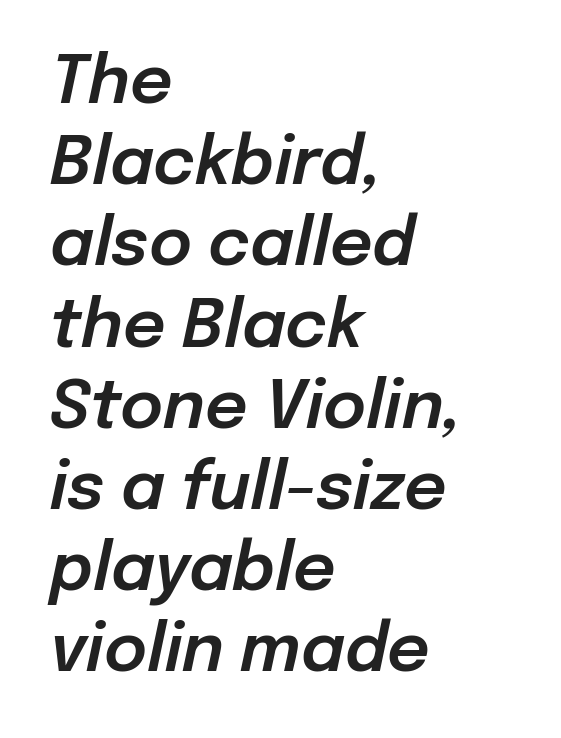
Q: Is the text italic (slanted)? A: Yes, it leans right by about 12 degrees.
Q: Is the text underlined? A: No.
Q: How is the paragraph aligned? A: Left-aligned.
Q: Is the spacing between letters normal or unusually wide? A: Normal.
Q: Width (condensed, normal, or wide)? A: Normal.
Q: Stroke contrast? A: Low.
Q: x-height? A: Medium.
Q: Monospaced? A: No.
